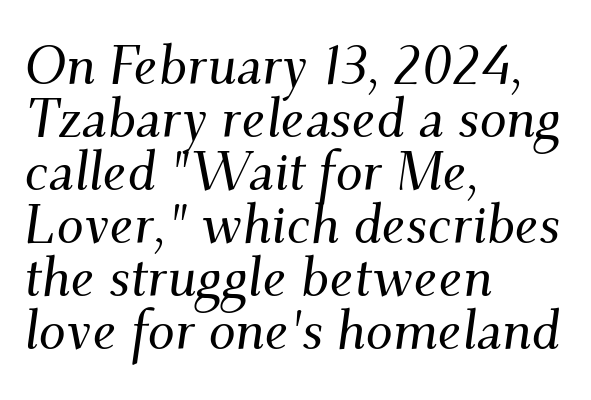
The image shows 54 px serif type, italic (leaning right); set left-aligned, tight line spacing (0.98x), normal letter spacing, not underlined; medium stroke contrast and a small x-height.
